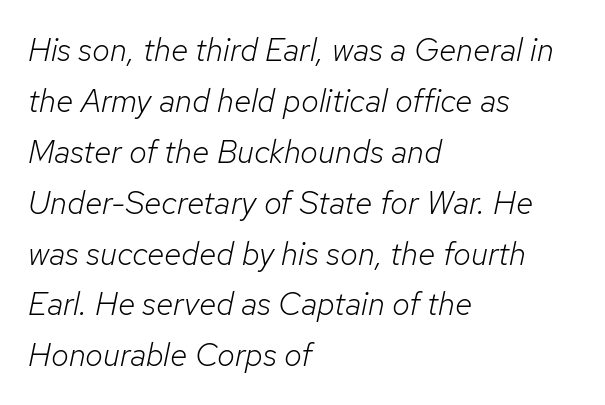
The image shows 32 px light type, italic (leaning right); set left-aligned, normal line spacing (1.59x), normal letter spacing, not underlined; low stroke contrast and a medium x-height.
